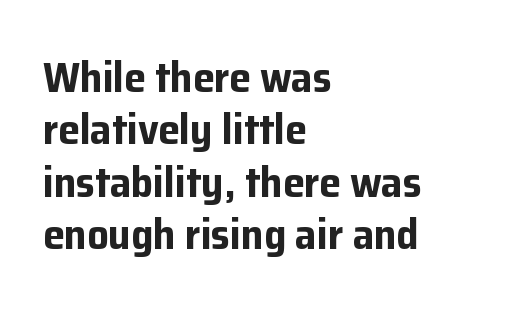
The image shows 43 px bold sans-serif type, upright; set left-aligned, line spacing 1.22x, normal letter spacing, not underlined; low stroke contrast and a medium x-height.
